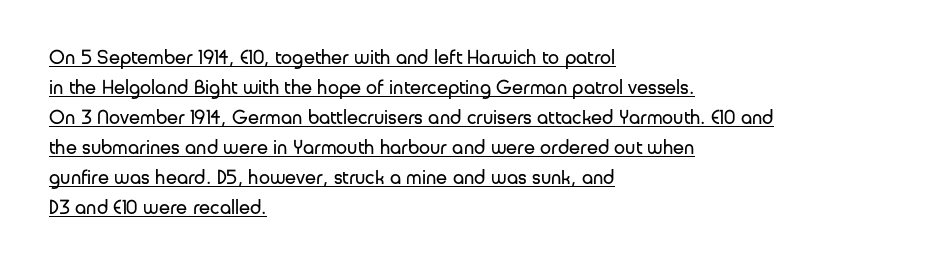
{"italic": "no", "bold": "no", "underline": "yes", "align": "left", "line_spacing": "normal", "line_spacing_ratio": 1.5, "letter_spacing": "normal", "letter_spacing_em": 0.0, "glyph_px": 20}
